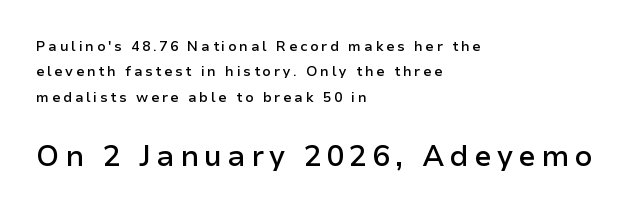
Q: Is the text bold? A: Semi-bold.
Q: Is the text italic (slanted)? A: No, it is upright.
Q: Is the typeface a serif or a sans-serif typeface? A: Sans-serif.
Q: Is the text underlined? A: No.
Q: How is the paragraph aligned? A: Left-aligned.
Q: Which block of text is set in a larger size, the first (top) or the second (bottom)? A: The second (bottom) one.
Q: Width (condensed, normal, or wide)? A: Normal.
Q: Stroke contrast? A: Low.
Q: x-height? A: Medium.
Q: Monospaced? A: No.
